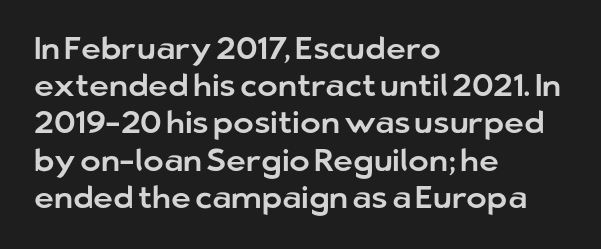
{"serif": "no", "italic": "no", "width": "normal", "stroke_contrast": "low", "x_height": "medium", "monospaced": "no", "underline": "no", "align": "left", "line_spacing_ratio": 1.2, "letter_spacing": "normal", "letter_spacing_em": 0.0, "glyph_px": 31}
